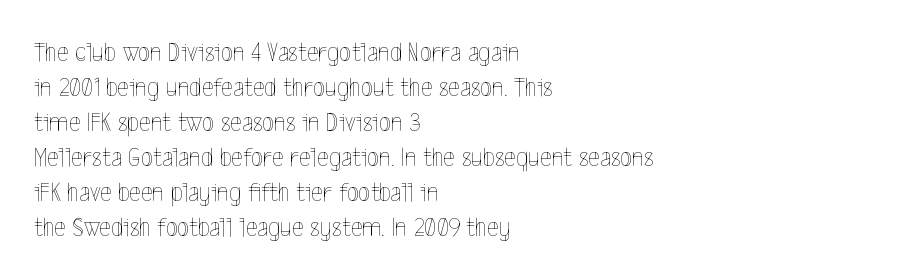
No italicization has been applied; the sample stays upright. Each letter keeps its own natural width here, so spacing adapts to shape. Descender tails drop into unmarked territory. This sample uses plain, unmodified letter spacing. Regular leading.
